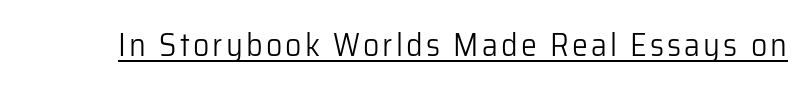
Spacing verdict: proportional, widths tailored to each character. The axis of the letterforms is exactly vertical. Nothing sits at the stroke ends, so this counts as sans-serif. Every word sits above its own underline.
